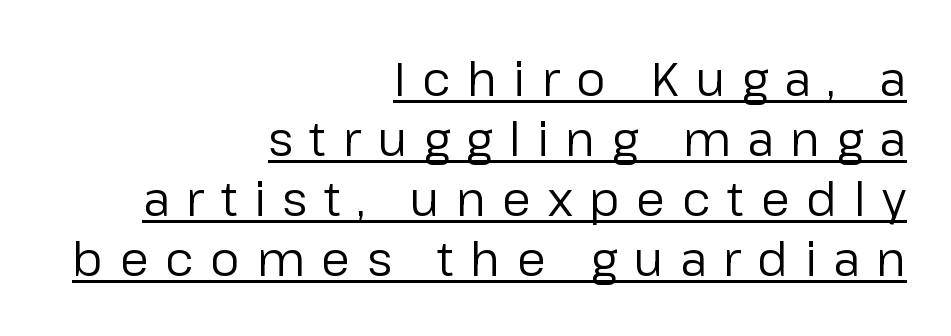
Notice how the stems are strictly vertical — no italics here. The passage shown is underscored from start to finish. Nothing heavy about these letters — not bold at all. Leftover space on each line is placed entirely before the opening word.
